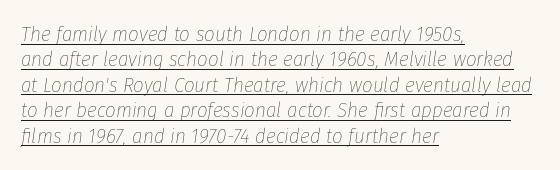
The image shows 21 px text type, italic (leaning right); set left-aligned, line spacing 1.21x, normal letter spacing, underlined.
